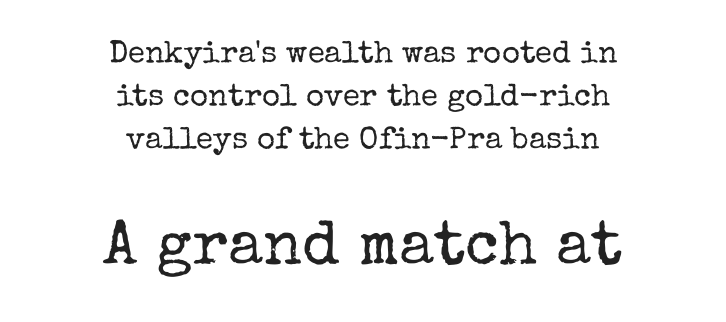
{"serif": "yes", "italic": "no", "bold": "no", "weight": "regular", "width": "normal", "stroke_contrast": "low", "x_height": "medium", "monospaced": "no", "underline": "no", "align": "center", "line_spacing": "normal", "line_spacing_ratio": 1.39, "letter_spacing": "normal", "letter_spacing_em": 0.0, "larger_block": "second", "size_ratio": 2.0, "glyph_px": 62}
